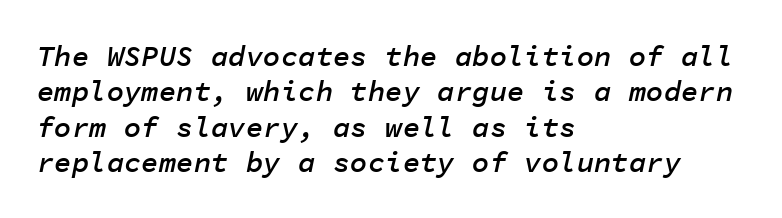
Layout note: lines flush left. Is this a fixed-width face? Yes — each glyph sits in an identical cell. Characters follow at the spacing the type designer built in. The space beneath each line is pristine and unruled.
